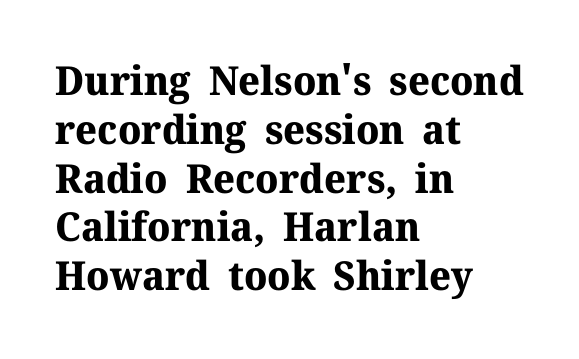
Q: Is the text bold? A: Yes.
Q: Is the text italic (slanted)? A: No, it is upright.
Q: Is the typeface a serif or a sans-serif typeface? A: Serif.
Q: Is the text underlined? A: No.
Q: How is the paragraph aligned? A: Left-aligned.
Q: Is the spacing between letters normal or unusually wide? A: Normal.
Q: Width (condensed, normal, or wide)? A: Normal.
Q: Stroke contrast? A: Medium.
Q: x-height? A: Medium.
Q: Monospaced? A: No.
